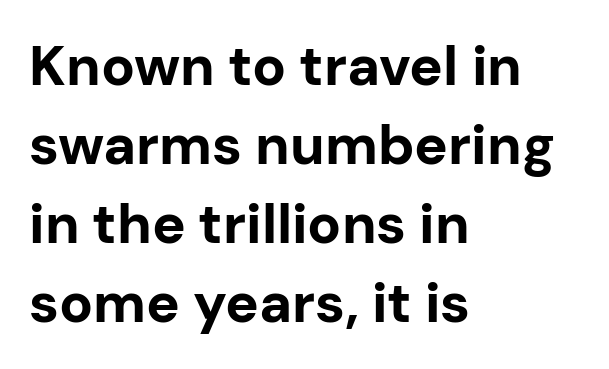
The image shows 56 px bold sans-serif type, upright; set left-aligned, normal line spacing (1.41x), normal letter spacing, not underlined; low stroke contrast and a medium x-height.
